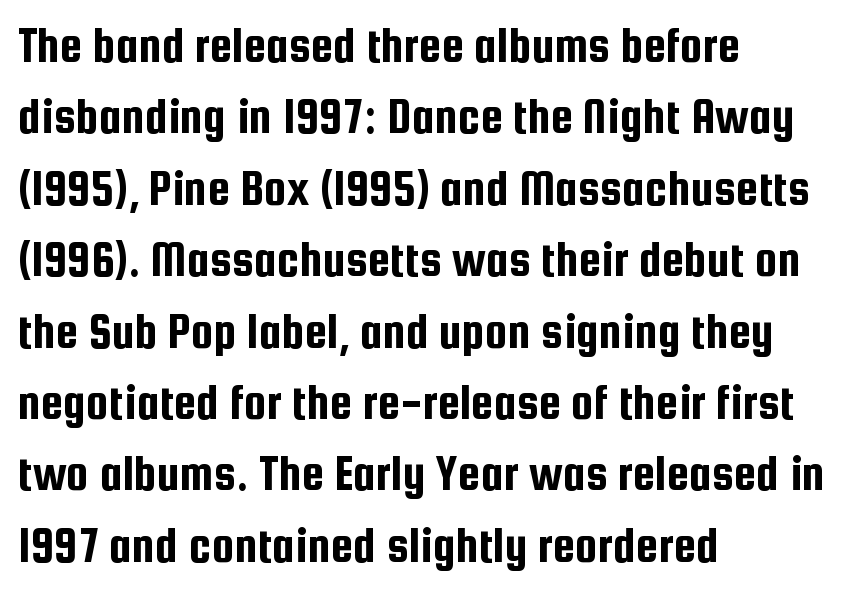
Note the varied advance widths — an 'i' is clearly narrower than an 'm'. Line beginnings align vertically; line endings do not. Lines of text with bare space underneath. The vertical gap from one line to the next is medium. These lines keep a tight, regular rhythm from letter to letter. Font category for this specimen: sans-serif.
